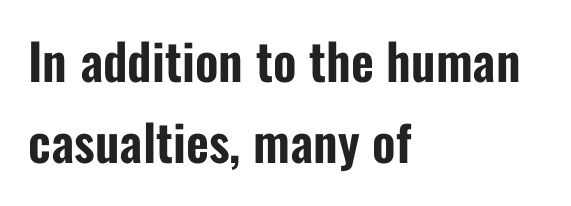
Q: Is the text italic (slanted)? A: No, it is upright.
Q: Is the typeface a serif or a sans-serif typeface? A: Sans-serif.
Q: Is the text underlined? A: No.
Q: How is the paragraph aligned? A: Left-aligned.
Q: Is the spacing between letters normal or unusually wide? A: Normal.
Q: Is the spacing between lines tight, normal or loose? A: Normal.
Q: Width (condensed, normal, or wide)? A: Condensed.
Q: Stroke contrast? A: Low.
Q: x-height? A: Medium.
Q: Monospaced? A: No.
